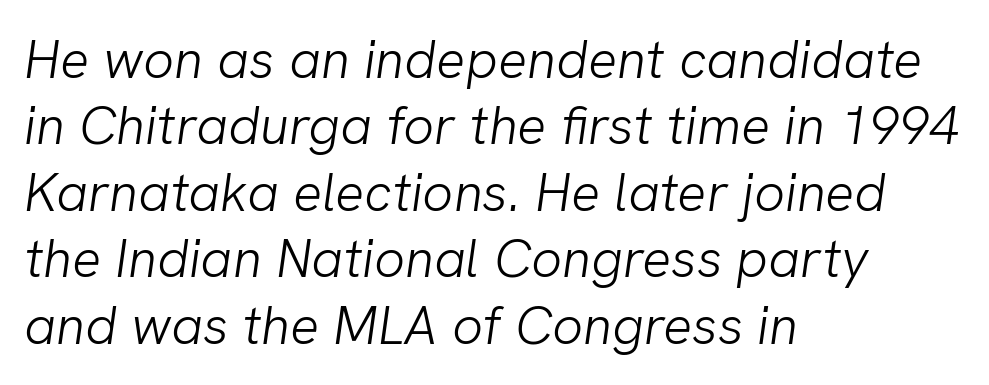
Each stroke keeps to a modest, everyday thickness or less. Look at the bottom of the vertical strokes: they stop flat, with no serifs. Spacing verdict: proportional, widths tailored to each character. A bare baseline throughout the passage. The letterforms sit shoulder to shoulder at normal distance. Each line starts at the same left margin while the right side varies.
